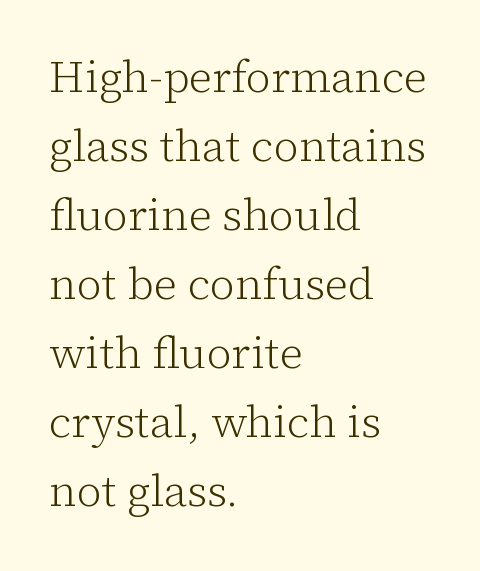
Beneath every word, the page is bare. This rendering employs a face with finishing strokes, i.e., a serif. The type sits square on the baseline with zero lean. Counters stay open thanks to moderate or lighter strokes. Each line starts at the same left margin while the right side varies. The letters advance in unequal steps, a hallmark of proportional type.
